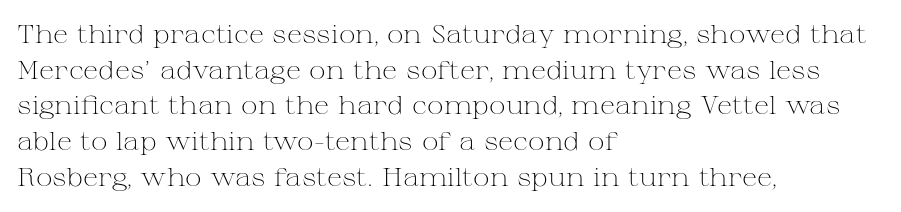
No word sits above an underline. These lines stack with their left ends in a neat column. The line-height multiplier appears to be the usual default. Ordinary non-slanted type is in use. Students, note that the glyphs here touch the page at normal intervals.
